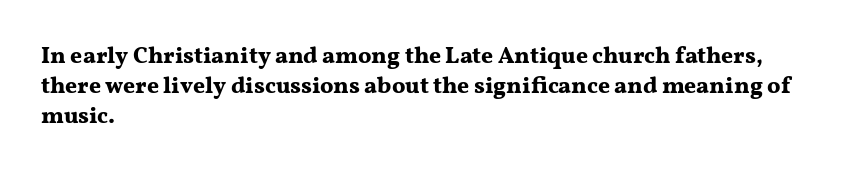
The image shows 23 px bold type, upright; set left-aligned, normal line spacing (1.3x), normal letter spacing, not underlined.
